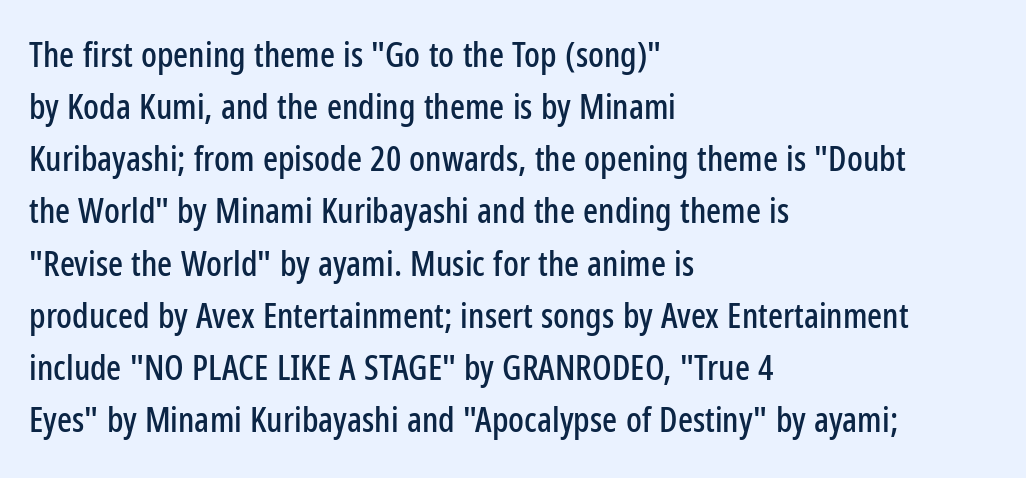
{"serif": "no", "italic": "no", "width": "condensed", "stroke_contrast": "low", "x_height": "medium", "monospaced": "no", "underline": "no", "align": "left", "line_spacing": "normal", "line_spacing_ratio": 1.49, "letter_spacing": "normal", "letter_spacing_em": 0.0, "glyph_px": 35}
